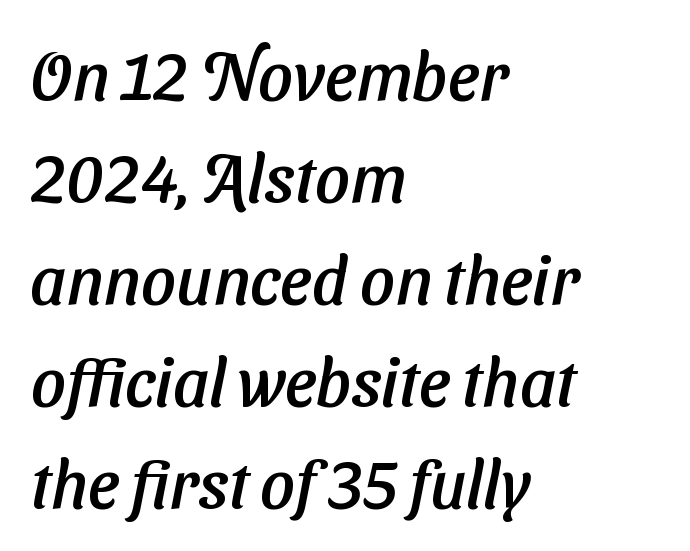
Q: Is the typeface a serif or a sans-serif typeface? A: Sans-serif.
Q: Is the text underlined? A: No.
Q: How is the paragraph aligned? A: Left-aligned.
Q: Is the spacing between letters normal or unusually wide? A: Normal.
Q: Is the spacing between lines tight, normal or loose? A: Normal.
Q: Width (condensed, normal, or wide)? A: Normal.
Q: Stroke contrast? A: Low.
Q: x-height? A: Medium.
Q: Monospaced? A: No.
